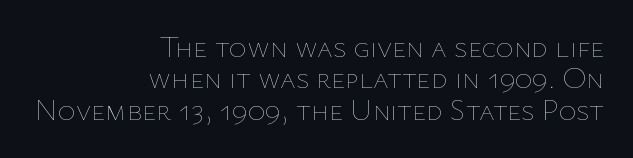
The image shows 30 px thin type, upright; set right-aligned, tight line spacing (1.05x), normal letter spacing, not underlined; low stroke contrast and a medium x-height.
